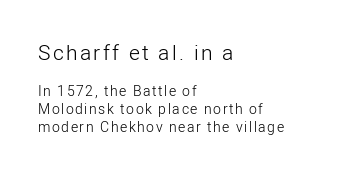
The image shows 21 px text type, upright; set left-aligned, normal line spacing (1.26x), not underlined; the first (top) block is 1.5x larger.
